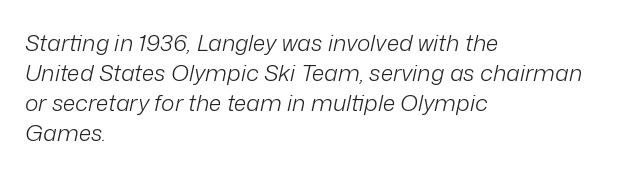
The typesetting does not lean heavy: it is not bold. The string is rendered with underlining switched off. Leading matches the norm, producing a regular column. One-word summary of the alignment: left. Tracking here is standard; glyphs follow each other at the usual distance.
